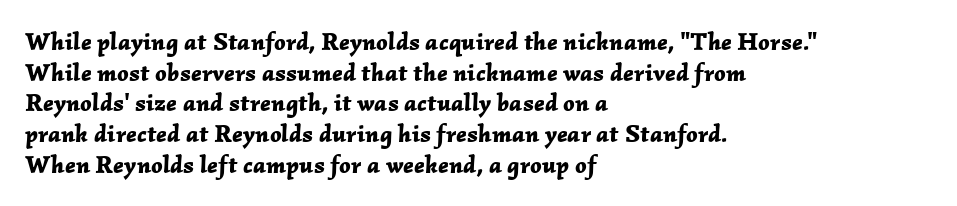
You can tell it's italic because the verticals aren't actually vertical. This sample uses plain, unmodified letter spacing. The lines are quadded left. Pretty heavy lettering here — definitely bold. The space beneath each line is pristine and unruled.
